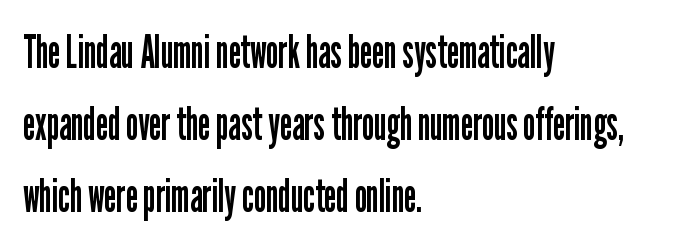
{"serif": "no", "italic": "no", "bold": "no", "weight": "regular", "width": "condensed", "stroke_contrast": "low", "x_height": "medium", "monospaced": "no", "underline": "no", "align": "left", "line_spacing": "normal", "line_spacing_ratio": 1.56, "letter_spacing": "normal", "letter_spacing_em": 0.0, "glyph_px": 46}
